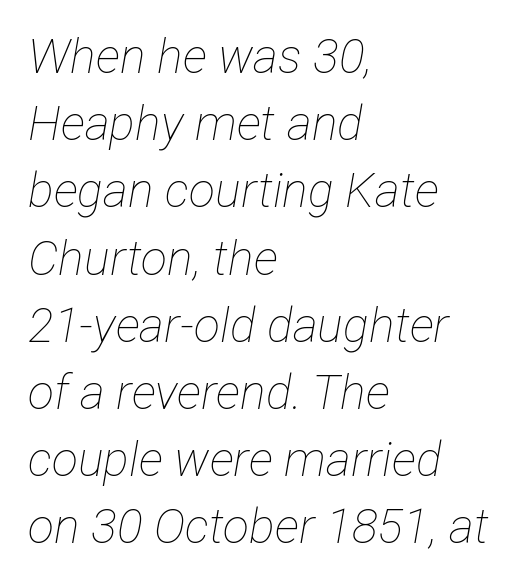
The space directly below the letters is spotless. The setting favours the left margin, as ordinary paragraphs usually do. Is this a fixed-width face? No — the glyphs have proportional, varying widths. A quiet, ordinary-to-light weight characterises the typeface. Baseline-to-baseline distance is the conventional proportion of letter height.
